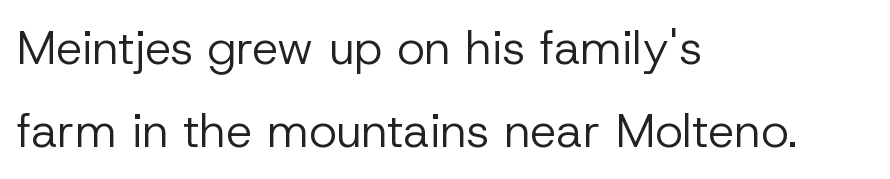
The image shows 47 px regular-weight sans-serif type, upright; set left-aligned, line spacing 1.77x, normal letter spacing, not underlined; low stroke contrast and a medium x-height.
